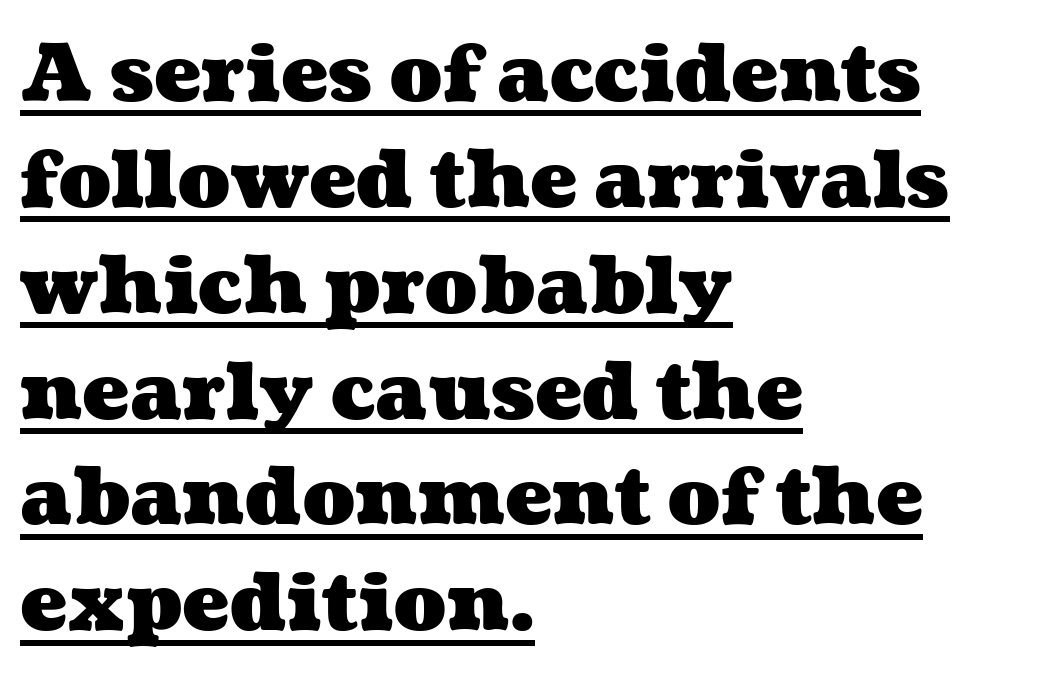
Q: Is the text bold? A: Yes.
Q: Is the text underlined? A: Yes.
Q: How is the paragraph aligned? A: Left-aligned.
Q: Is the spacing between letters normal or unusually wide? A: Normal.
Q: Is the spacing between lines tight, normal or loose? A: Normal.
Q: Width (condensed, normal, or wide)? A: Wide.
Q: Stroke contrast? A: Medium.
Q: x-height? A: Medium.
Q: Monospaced? A: No.
